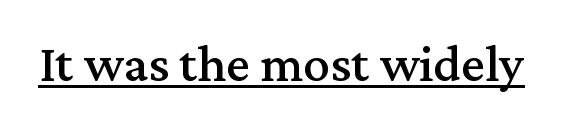
{"serif": "yes", "italic": "no", "width": "normal", "stroke_contrast": "medium", "x_height": "medium", "monospaced": "no", "underline": "yes", "letter_spacing": "normal", "letter_spacing_em": 0.0, "glyph_px": 53}
